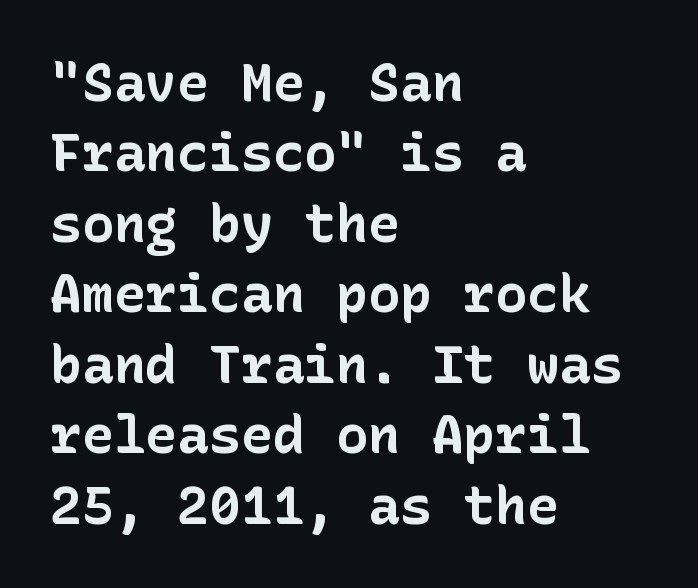
Q: Is the text bold? A: Yes.
Q: Is the text italic (slanted)? A: No, it is upright.
Q: Is the typeface a serif or a sans-serif typeface? A: Sans-serif.
Q: Is the text underlined? A: No.
Q: How is the paragraph aligned? A: Left-aligned.
Q: Is the spacing between letters normal or unusually wide? A: Normal.
Q: Is the spacing between lines tight, normal or loose? A: Normal.
Q: Width (condensed, normal, or wide)? A: Normal.
Q: Stroke contrast? A: Low.
Q: x-height? A: Medium.
